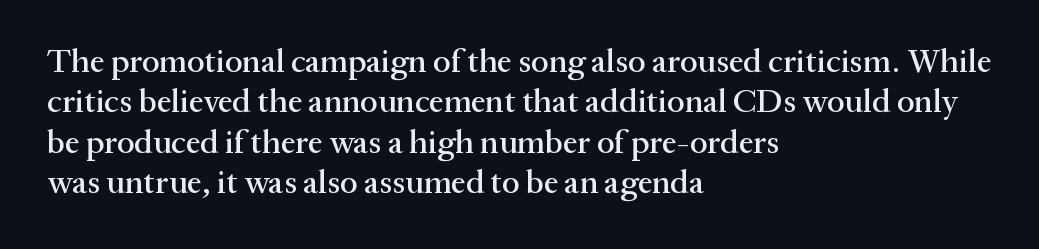
{"serif": "yes", "italic": "no", "width": "normal", "stroke_contrast": "medium", "x_height": "medium", "monospaced": "no", "underline": "no", "align": "left", "line_spacing_ratio": 1.22, "letter_spacing": "normal", "letter_spacing_em": 0.0, "glyph_px": 33}
